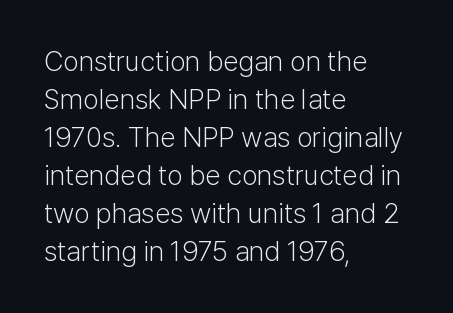
The type family on display is of the sans-serif kind. Stems here are at most as thick as an everyday book face. Which margin do the lines hug? The left one — the right edge is uneven. Looks like regular typesetting: each glyph gets only the width it needs. Reading down the column, the eye jumps a familiar distance to each next line. Observe the ordinary spacing: letters are neighbours, not strangers.
